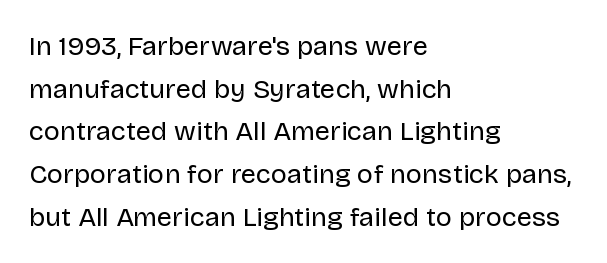
The image shows 27 px text type, upright; set left-aligned, normal line spacing (1.58x), normal letter spacing, not underlined.
